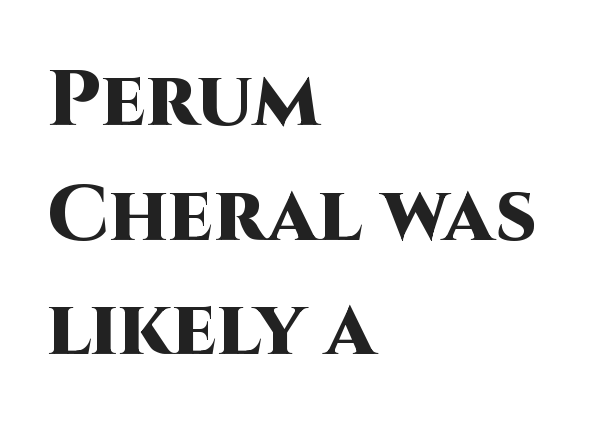
Q: Is the text bold? A: Yes.
Q: Is the text italic (slanted)? A: No, it is upright.
Q: Is the typeface a serif or a sans-serif typeface? A: Sans-serif.
Q: Is the text underlined? A: No.
Q: How is the paragraph aligned? A: Left-aligned.
Q: Is the spacing between letters normal or unusually wide? A: Normal.
Q: Is the spacing between lines tight, normal or loose? A: Normal.
Q: Width (condensed, normal, or wide)? A: Normal.
Q: Stroke contrast? A: High.
Q: x-height? A: Large.
Q: Monospaced? A: No.
